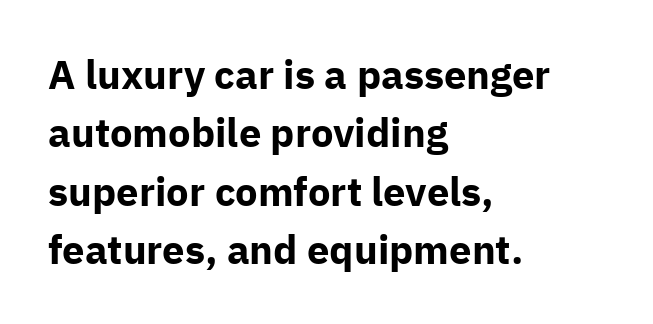
{"serif": "no", "italic": "no", "bold": "yes", "weight": "bold", "width": "normal", "stroke_contrast": "low", "x_height": "medium", "monospaced": "no", "underline": "no", "align": "left", "line_spacing": "normal", "line_spacing_ratio": 1.46, "letter_spacing": "normal", "letter_spacing_em": 0.0, "glyph_px": 40}
